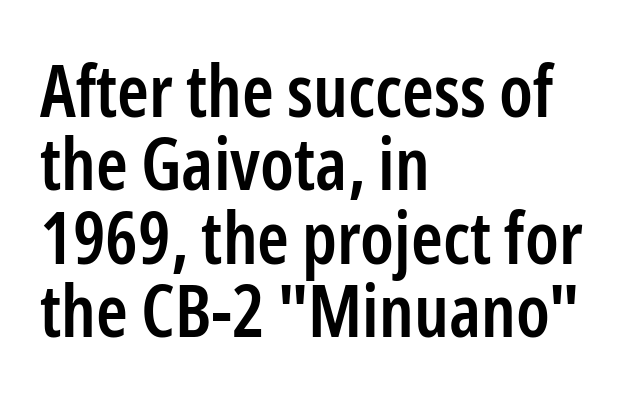
The image shows 72 px semibold, condensed sans-serif type, upright; set left-aligned, tight line spacing (1.02x), normal letter spacing, not underlined; low stroke contrast and a medium x-height.
